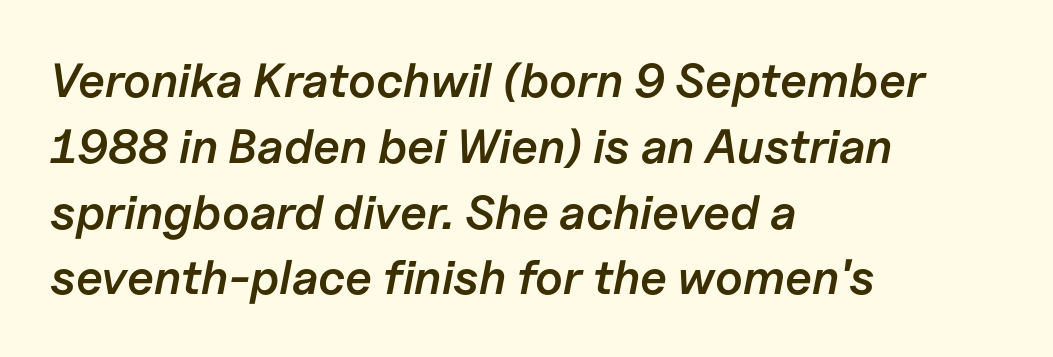
Is there much room between lines? A standard amount, neither cramped nor airy. The passage is arranged the way most books set body copy — flush left. How heavy is the stroke? Medium-heavy — a semibold, shy of bold. Italic? Definitely — the glyphs are oblique.
